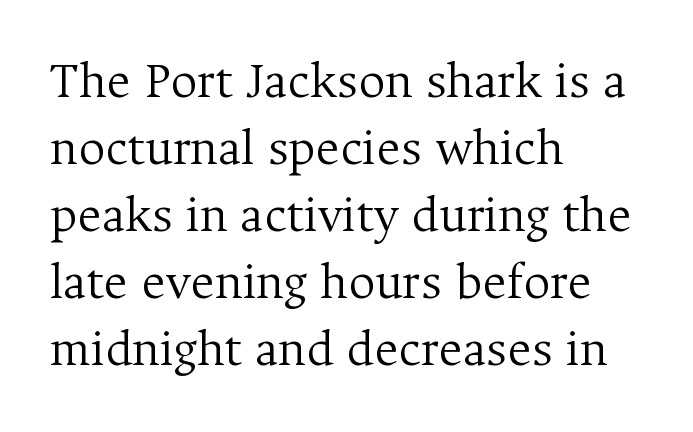
Q: Is the text bold? A: No.
Q: Is the text italic (slanted)? A: No, it is upright.
Q: Is the typeface a serif or a sans-serif typeface? A: Serif.
Q: Is the text underlined? A: No.
Q: How is the paragraph aligned? A: Left-aligned.
Q: Is the spacing between letters normal or unusually wide? A: Normal.
Q: Is the spacing between lines tight, normal or loose? A: Normal.
Q: Width (condensed, normal, or wide)? A: Normal.
Q: Stroke contrast? A: Medium.
Q: x-height? A: Medium.
Q: Monospaced? A: No.
